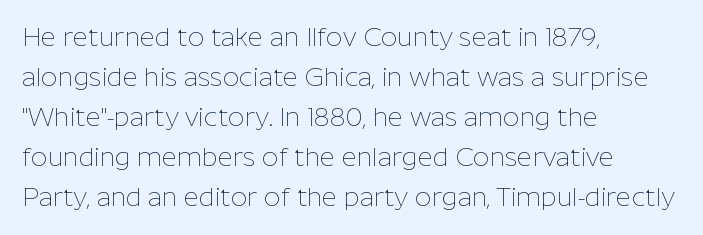
Q: Is the text bold? A: No.
Q: Is the text italic (slanted)? A: No, it is upright.
Q: Is the text underlined? A: No.
Q: How is the paragraph aligned? A: Left-aligned.
Q: Is the spacing between letters normal or unusually wide? A: Normal.
Q: Is the spacing between lines tight, normal or loose? A: Normal.
